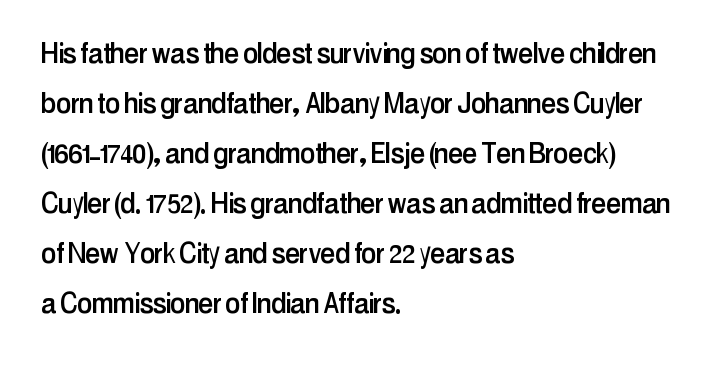
Q: Is the text italic (slanted)? A: No, it is upright.
Q: Is the typeface a serif or a sans-serif typeface? A: Sans-serif.
Q: Is the text underlined? A: No.
Q: How is the paragraph aligned? A: Left-aligned.
Q: Is the spacing between letters normal or unusually wide? A: Normal.
Q: Is the spacing between lines tight, normal or loose? A: Normal.
Q: Width (condensed, normal, or wide)? A: Condensed.
Q: Stroke contrast? A: Low.
Q: x-height? A: Medium.
Q: Monospaced? A: No.
